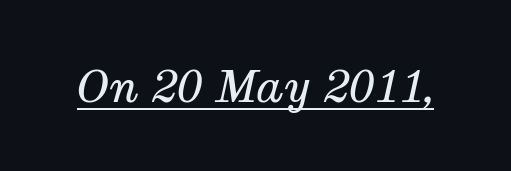
Is this a sans? No — the strokes have serifs. Think of a printed novel: that variable character pitch is what you see here. Honestly, the underline is the first thing you notice here. Is the type heavy? It reads as light-to-regular instead. Yep, that's italic — everything's leaning. The horizontal fit of the characters is conventional and even.
